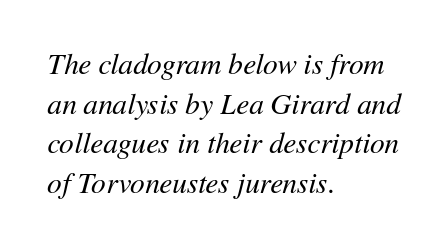
Q: Is the text bold? A: No.
Q: Is the text italic (slanted)? A: Yes, it leans right by about 11 degrees.
Q: Is the text underlined? A: No.
Q: How is the paragraph aligned? A: Left-aligned.
Q: Is the spacing between letters normal or unusually wide? A: Normal.
Q: Is the spacing between lines tight, normal or loose? A: Normal.
Q: Width (condensed, normal, or wide)? A: Normal.
Q: Stroke contrast? A: Medium.
Q: x-height? A: Medium.
Q: Monospaced? A: No.
